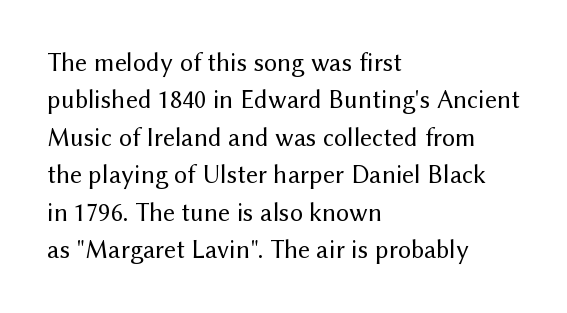
The image shows 26 px text type, upright; set left-aligned, normal line spacing (1.44x), normal letter spacing, not underlined.
